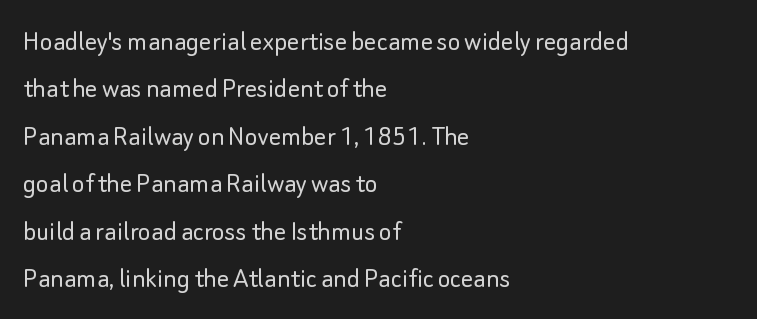
Q: Is the text bold? A: No.
Q: Is the text italic (slanted)? A: No, it is upright.
Q: Is the typeface a serif or a sans-serif typeface? A: Sans-serif.
Q: Is the text underlined? A: No.
Q: How is the paragraph aligned? A: Left-aligned.
Q: Is the spacing between letters normal or unusually wide? A: Normal.
Q: Is the spacing between lines tight, normal or loose? A: Normal.
Q: Width (condensed, normal, or wide)? A: Normal.
Q: Stroke contrast? A: Low.
Q: x-height? A: Small.
Q: Monospaced? A: No.
